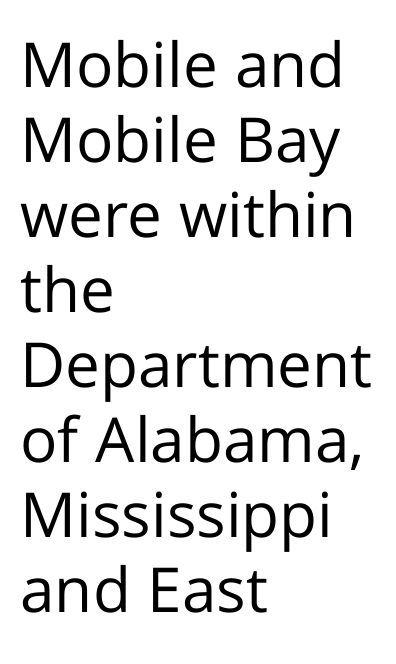
Vertical strokes here are truly vertical. The face used here is proportionally spaced, like ordinary book or web type. Characters follow at the spacing the type designer built in. This sample uses a sans-serif face.
